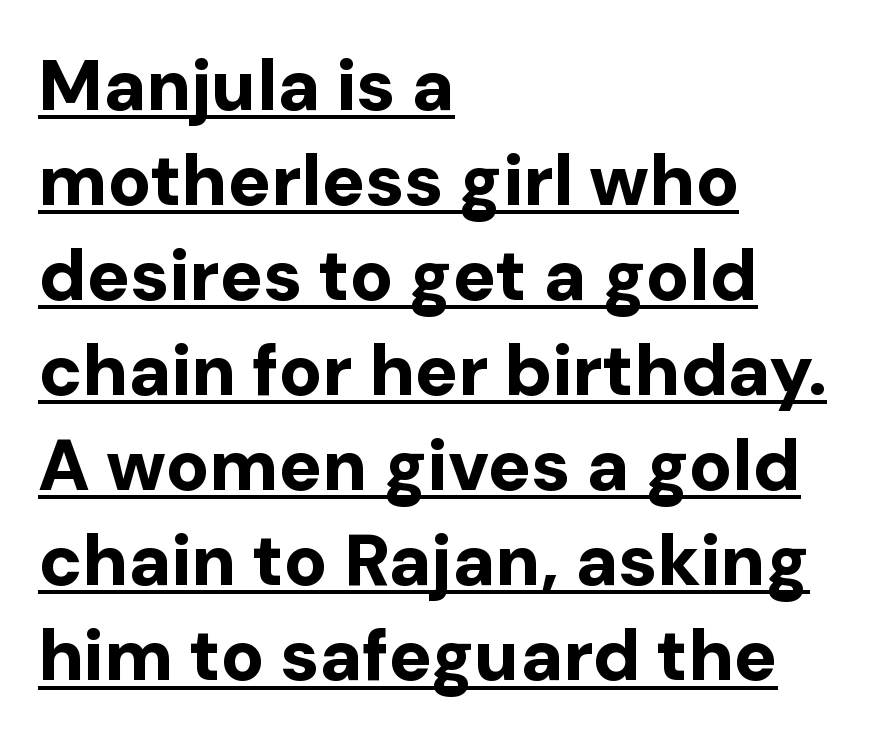
{"serif": "no", "italic": "no", "bold": "yes", "weight": "bold", "width": "normal", "stroke_contrast": "low", "x_height": "medium", "monospaced": "no", "underline": "yes", "align": "left", "line_spacing": "normal", "line_spacing_ratio": 1.32, "letter_spacing": "normal", "letter_spacing_em": 0.0, "glyph_px": 72}
